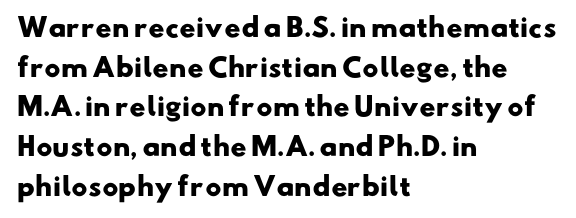
The image shows 25 px bold type; set left-aligned, normal line spacing (1.59x), normal letter spacing, not underlined.
